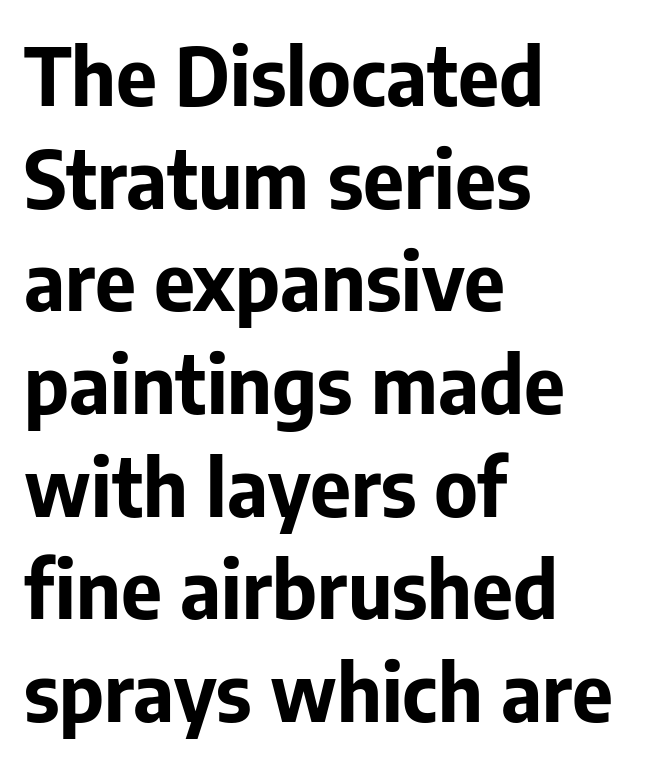
{"serif": "no", "italic": "no", "bold": "yes", "weight": "bold", "width": "normal", "stroke_contrast": "low", "x_height": "medium", "monospaced": "no", "underline": "no", "align": "left", "line_spacing": "normal", "line_spacing_ratio": 1.3, "letter_spacing": "normal", "letter_spacing_em": 0.0, "glyph_px": 79}
